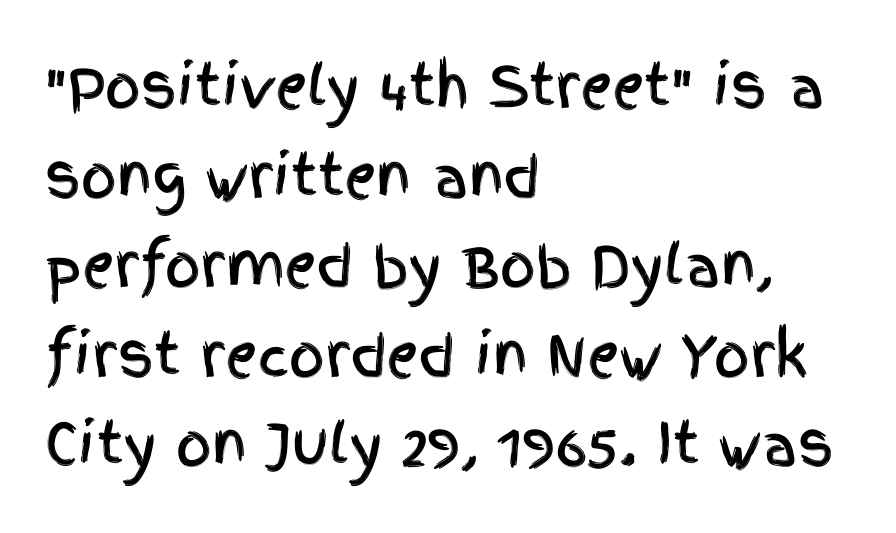
{"serif": "no", "italic": "no", "width": "condensed", "x_height": "large", "monospaced": "no", "underline": "no", "align": "left", "line_spacing": "normal", "line_spacing_ratio": 1.6, "letter_spacing": "normal", "letter_spacing_em": 0.0, "glyph_px": 56}
